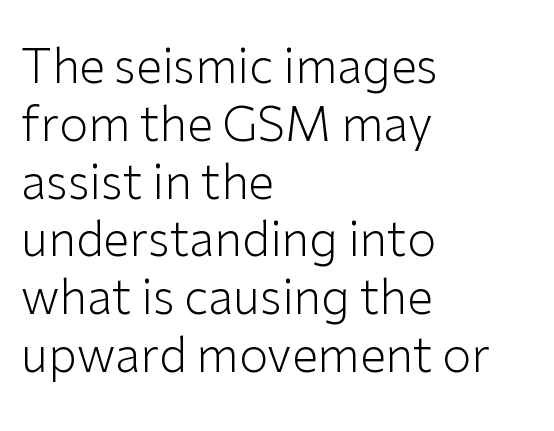
{"serif": "no", "italic": "no", "bold": "no", "weight": "light", "width": "normal", "stroke_contrast": "low", "x_height": "medium", "monospaced": "no", "underline": "no", "align": "left", "line_spacing_ratio": 1.23, "letter_spacing": "normal", "letter_spacing_em": 0.0, "glyph_px": 47}
